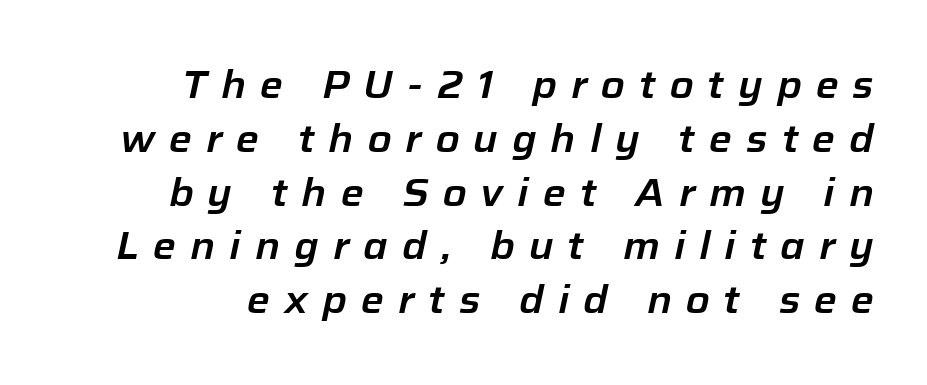
Q: Is the text italic (slanted)? A: Yes, it leans right by about 12 degrees.
Q: Is the text underlined? A: No.
Q: How is the paragraph aligned? A: Right-aligned.
Q: Is the spacing between letters normal or unusually wide? A: Unusually wide.
Q: Is the spacing between lines tight, normal or loose? A: Normal.
Q: Width (condensed, normal, or wide)? A: Normal.
Q: Stroke contrast? A: Low.
Q: x-height? A: Medium.
Q: Monospaced? A: No.
